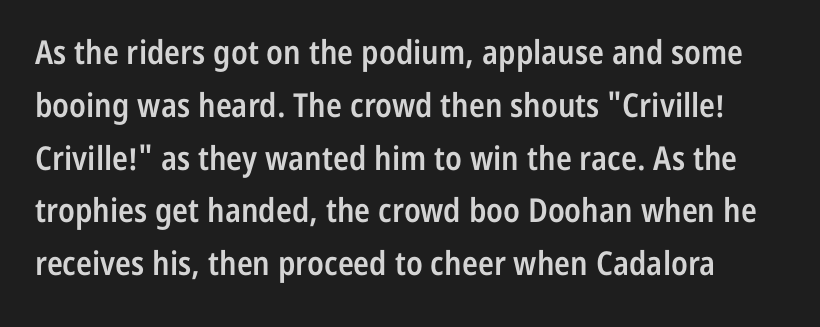
{"serif": "no", "italic": "no", "bold": "semi", "weight": "semibold", "width": "condensed", "stroke_contrast": "low", "x_height": "medium", "monospaced": "no", "underline": "no", "line_spacing": "normal", "line_spacing_ratio": 1.6, "letter_spacing": "normal", "letter_spacing_em": 0.0, "glyph_px": 33}
